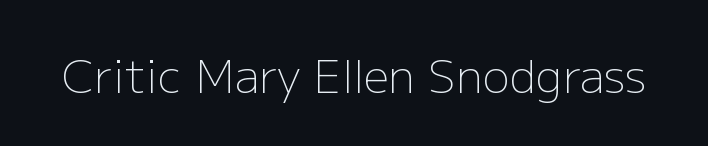
The image shows 45 px light sans-serif type, upright; set normal letter spacing, not underlined; low stroke contrast and a medium x-height.
